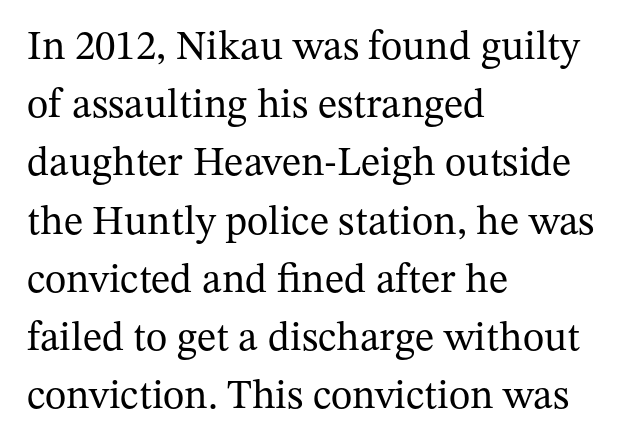
Q: Is the text bold? A: No.
Q: Is the text italic (slanted)? A: No, it is upright.
Q: Is the typeface a serif or a sans-serif typeface? A: Serif.
Q: Is the text underlined? A: No.
Q: How is the paragraph aligned? A: Left-aligned.
Q: Is the spacing between letters normal or unusually wide? A: Normal.
Q: Is the spacing between lines tight, normal or loose? A: Normal.
Q: Width (condensed, normal, or wide)? A: Normal.
Q: Stroke contrast? A: Medium.
Q: x-height? A: Medium.
Q: Monospaced? A: No.
